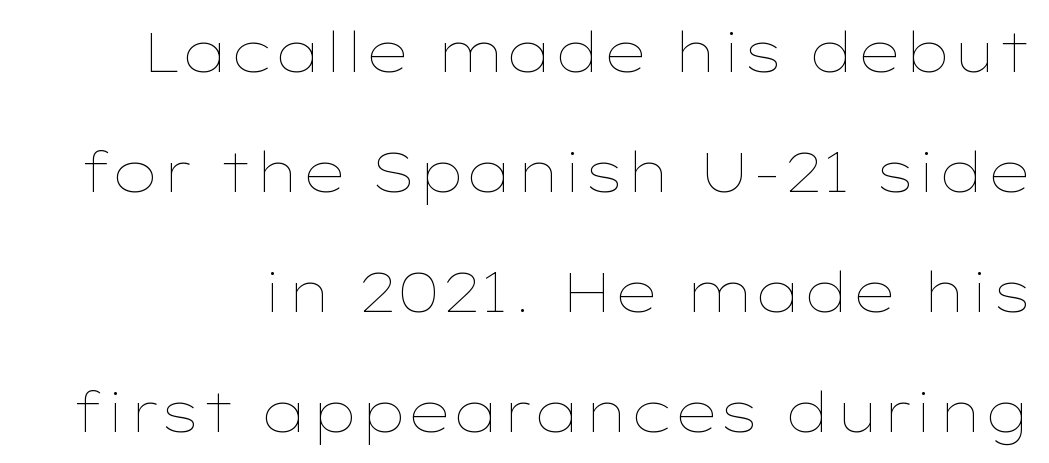
The image shows 55 px thin, wide type, upright; set loose line spacing (2.18x), normal letter spacing, not underlined; low stroke contrast and a medium x-height.
